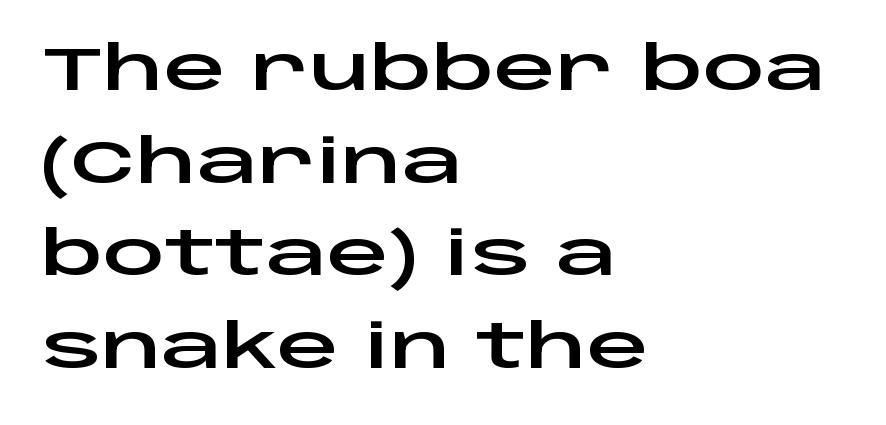
Q: Is the text italic (slanted)? A: No, it is upright.
Q: Is the typeface a serif or a sans-serif typeface? A: Sans-serif.
Q: Is the text underlined? A: No.
Q: How is the paragraph aligned? A: Left-aligned.
Q: Is the spacing between letters normal or unusually wide? A: Normal.
Q: Is the spacing between lines tight, normal or loose? A: Normal.
Q: Width (condensed, normal, or wide)? A: Wide.
Q: Stroke contrast? A: Low.
Q: x-height? A: Large.
Q: Monospaced? A: No.
